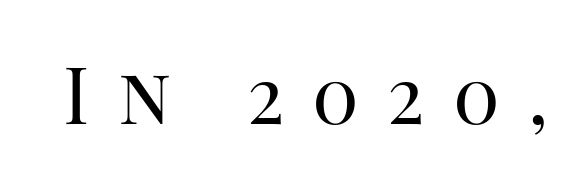
Posture: straight, roman, zero tilt. Only glyphs here, with clear space below each row. Weight class: somewhere from thin through regular. Does extra space separate the letters? Yes, quite a lot of it.
